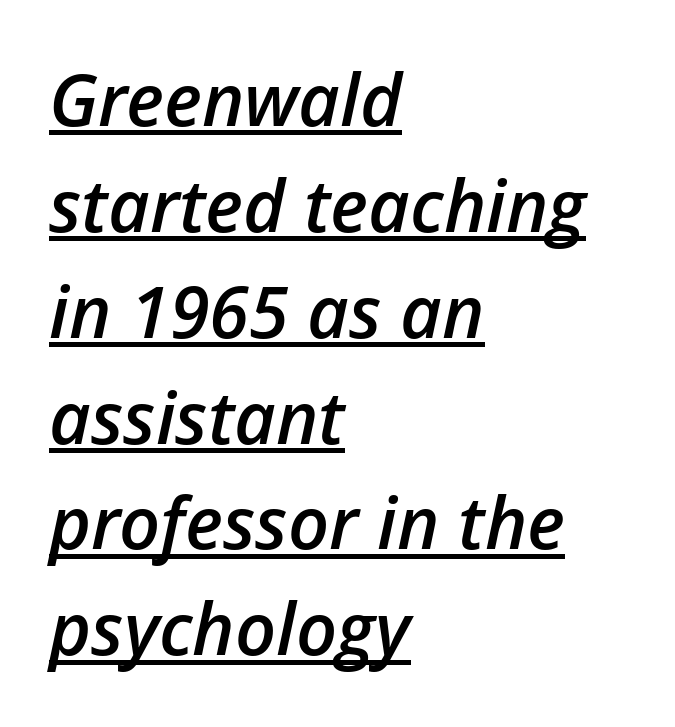
{"italic": "yes", "lean": "right", "slant_degrees": 12, "bold": "semi", "weight": "semibold", "width": "normal", "stroke_contrast": "low", "x_height": "medium", "monospaced": "no", "underline": "yes", "align": "left", "line_spacing": "normal", "line_spacing_ratio": 1.47, "letter_spacing": "normal", "letter_spacing_em": 0.0, "glyph_px": 72}
